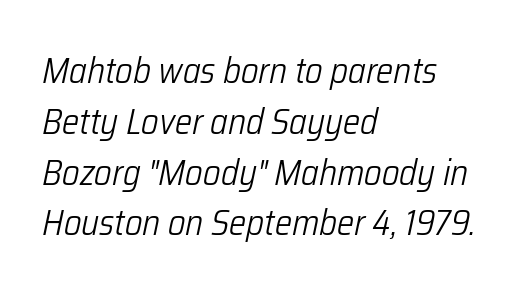
Q: Is the text bold? A: No.
Q: Is the text italic (slanted)? A: Yes, it leans right by about 12 degrees.
Q: Is the text underlined? A: No.
Q: How is the paragraph aligned? A: Left-aligned.
Q: Is the spacing between letters normal or unusually wide? A: Normal.
Q: Is the spacing between lines tight, normal or loose? A: Normal.
Q: Width (condensed, normal, or wide)? A: Condensed.
Q: Stroke contrast? A: Low.
Q: x-height? A: Medium.
Q: Monospaced? A: No.
